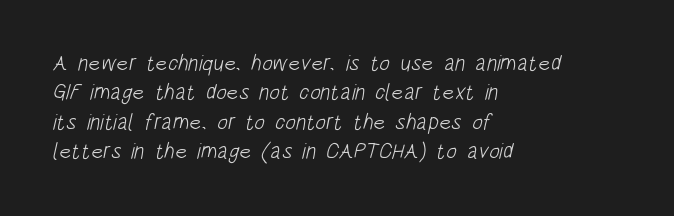
{"bold": "no", "underline": "no", "align": "left", "line_spacing": "normal", "line_spacing_ratio": 1.34, "letter_spacing": "normal", "letter_spacing_em": 0.0, "glyph_px": 22}
